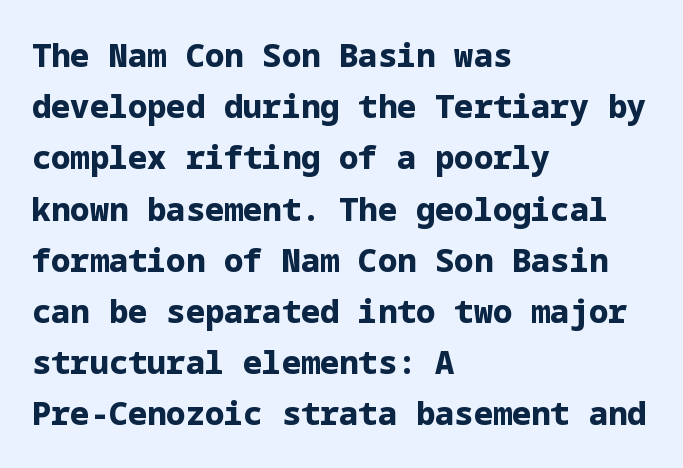
Q: Is the text bold? A: Yes.
Q: Is the text italic (slanted)? A: No, it is upright.
Q: Is the typeface a serif or a sans-serif typeface? A: Sans-serif.
Q: Is the text underlined? A: No.
Q: How is the paragraph aligned? A: Left-aligned.
Q: Is the spacing between letters normal or unusually wide? A: Normal.
Q: Is the spacing between lines tight, normal or loose? A: Normal.
Q: Width (condensed, normal, or wide)? A: Normal.
Q: Stroke contrast? A: Low.
Q: x-height? A: Medium.
